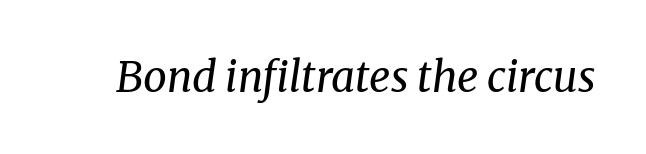
Q: Is the text bold? A: No.
Q: Is the text italic (slanted)? A: Yes, it leans right by about 8 degrees.
Q: Is the typeface a serif or a sans-serif typeface? A: Serif.
Q: Is the text underlined? A: No.
Q: Is the spacing between letters normal or unusually wide? A: Normal.
Q: Width (condensed, normal, or wide)? A: Normal.
Q: Stroke contrast? A: Medium.
Q: x-height? A: Medium.
Q: Monospaced? A: No.
